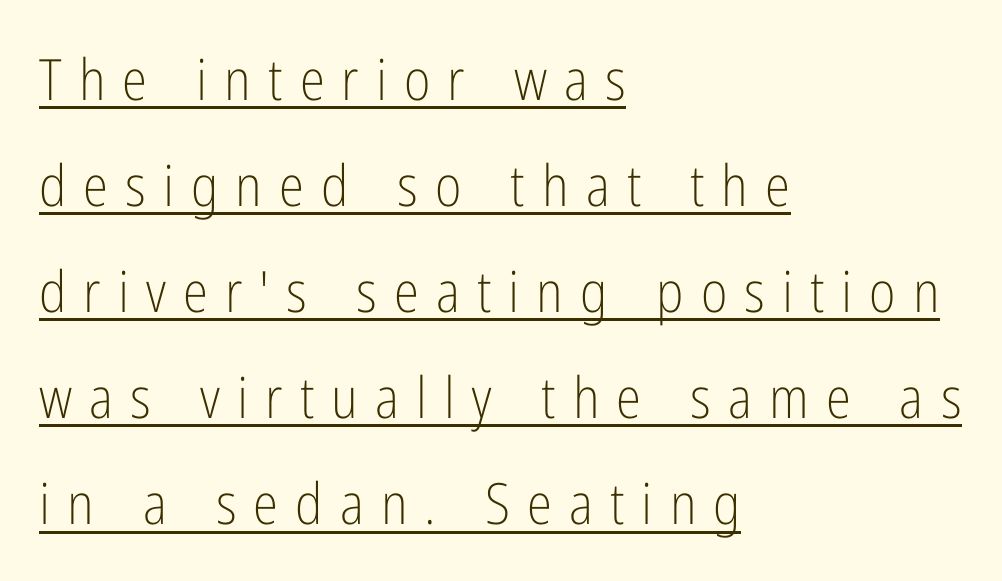
The image shows 57 px light, condensed sans-serif type, upright; set left-aligned, line spacing 1.86x, unusually wide letter spacing (+0.3 em), underlined; low stroke contrast and a medium x-height.
